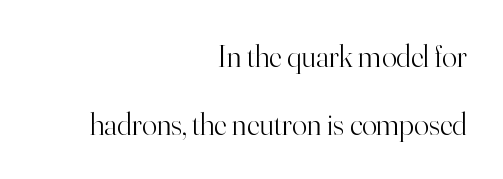
{"serif": "yes", "italic": "no", "bold": "no", "weight": "light", "width": "normal", "stroke_contrast": "high", "x_height": "small", "monospaced": "no", "underline": "no", "align": "right", "line_spacing": "loose", "line_spacing_ratio": 2.18, "letter_spacing": "normal", "letter_spacing_em": 0.0, "glyph_px": 31}
